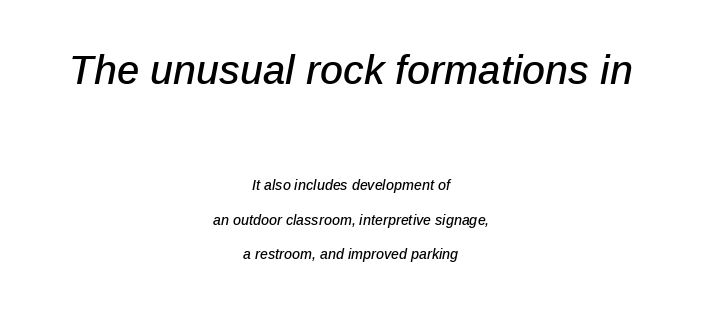
{"italic": "yes", "lean": "right", "slant_degrees": 12, "width": "normal", "stroke_contrast": "low", "x_height": "medium", "monospaced": "no", "underline": "no", "align": "center", "line_spacing": "loose", "line_spacing_ratio": 2.46, "letter_spacing": "normal", "letter_spacing_em": 0.0, "larger_block": "first", "size_ratio": 2.86, "glyph_px": 40}
